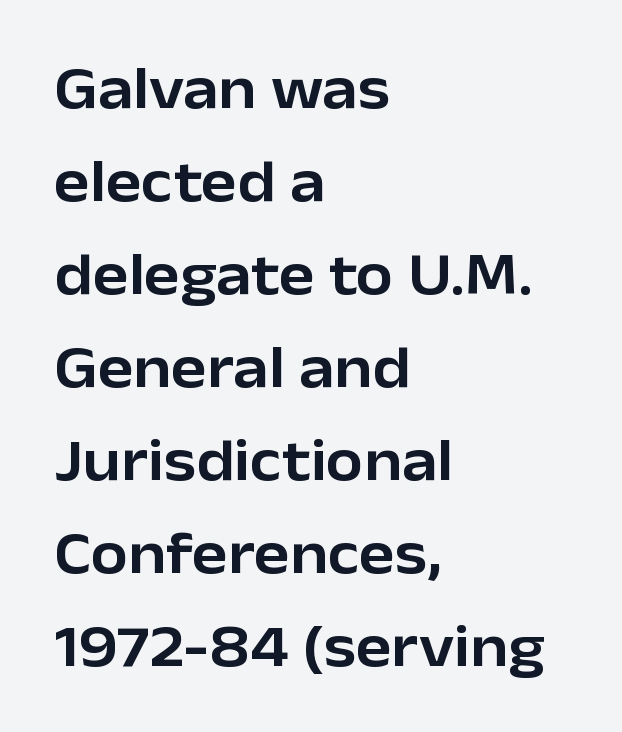
The image shows 60 px sans-serif type, upright; set left-aligned, normal line spacing (1.55x), normal letter spacing, not underlined; low stroke contrast and a medium x-height.
